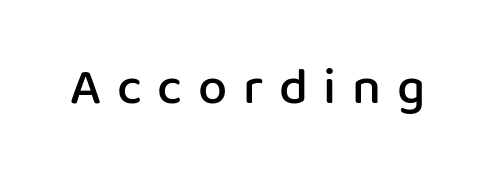
{"serif": "no", "italic": "no", "bold": "semi", "weight": "semibold", "width": "normal", "stroke_contrast": "low", "x_height": "medium", "monospaced": "no", "underline": "no", "letter_spacing": "wide", "letter_spacing_em": 0.3, "glyph_px": 52}
